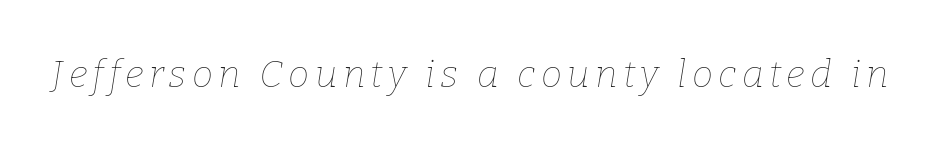
{"italic": "yes", "lean": "right", "slant_degrees": 9, "bold": "no", "weight": "thin", "width": "normal", "stroke_contrast": "low", "x_height": "medium", "monospaced": "no", "underline": "no", "glyph_px": 38}
